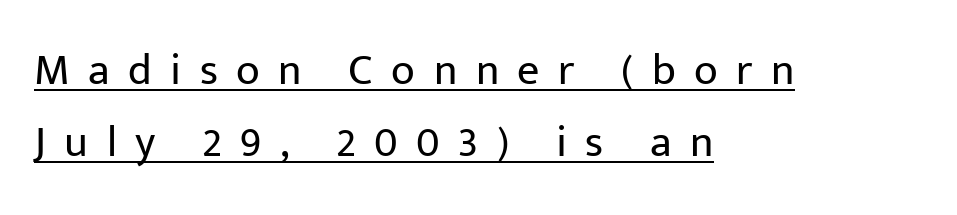
Q: Is the text bold? A: No.
Q: Is the text italic (slanted)? A: No, it is upright.
Q: Is the typeface a serif or a sans-serif typeface? A: Sans-serif.
Q: Is the text underlined? A: Yes.
Q: How is the paragraph aligned? A: Left-aligned.
Q: Is the spacing between letters normal or unusually wide? A: Unusually wide.
Q: Is the spacing between lines tight, normal or loose? A: Normal.
Q: Width (condensed, normal, or wide)? A: Normal.
Q: Stroke contrast? A: Low.
Q: x-height? A: Medium.
Q: Monospaced? A: No.
